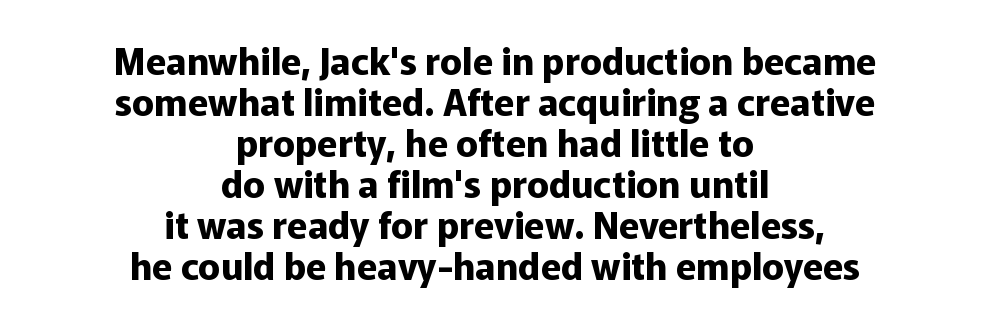
Summary of weight: heavy, a full bold. This sample has the flowing, uneven cadence of proportional lettering. You can tell from the bare stems that sans-serif type was used. The space between consecutive lines is stingy. Is the block centered? Yes — each line is placed symmetrically about the middle.
